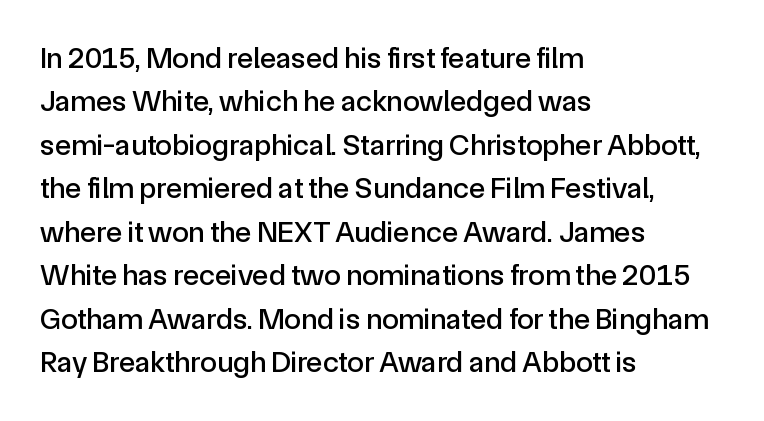
If you measured baseline to baseline, you'd find a middling distance. Does the type have serifs? No, each stem ends abruptly. The passage is arranged the way most books set body copy — flush left. Proportional: the letters do not fall into vertical columns. The letters stand straight up with perfectly vertical stems. Letter spacing: default.
